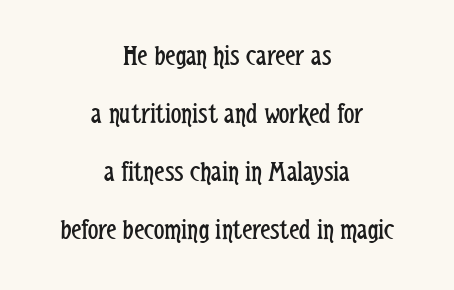
Q: Is the text bold? A: No.
Q: Is the text italic (slanted)? A: No, it is upright.
Q: Is the typeface a serif or a sans-serif typeface? A: Sans-serif.
Q: Is the text underlined? A: No.
Q: How is the paragraph aligned? A: Centered.
Q: Is the spacing between letters normal or unusually wide? A: Normal.
Q: Is the spacing between lines tight, normal or loose? A: Loose.
Q: Width (condensed, normal, or wide)? A: Condensed.
Q: Stroke contrast? A: Low.
Q: x-height? A: Medium.
Q: Monospaced? A: No.
